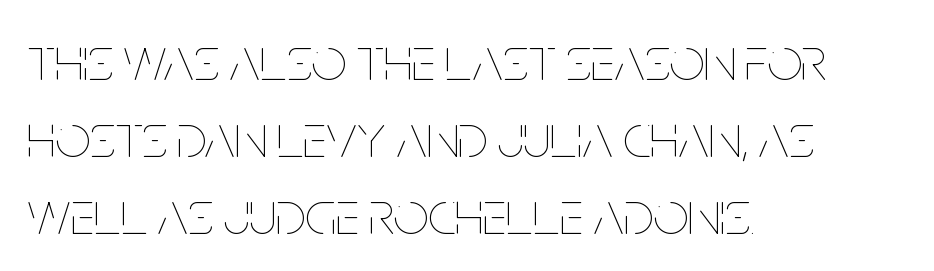
Q: Is the text bold? A: No.
Q: Is the text italic (slanted)? A: No, it is upright.
Q: Is the text underlined? A: No.
Q: How is the paragraph aligned? A: Left-aligned.
Q: Is the spacing between letters normal or unusually wide? A: Normal.
Q: Width (condensed, normal, or wide)? A: Condensed.
Q: Stroke contrast? A: Low.
Q: x-height? A: Large.
Q: Monospaced? A: No.
